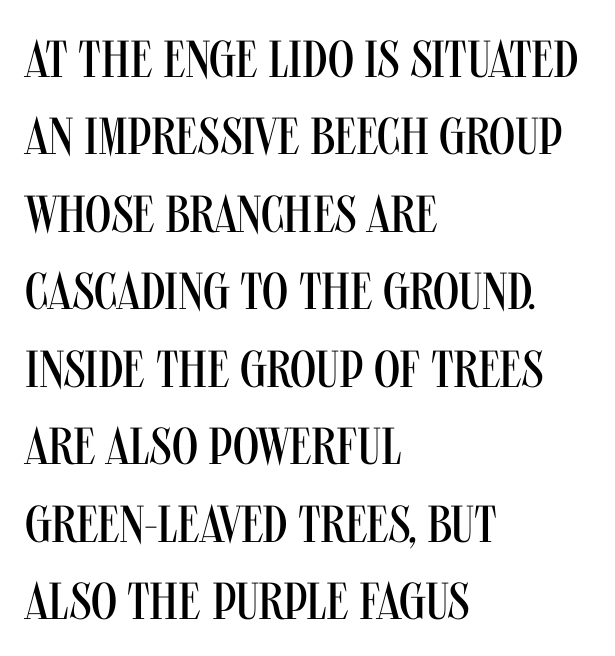
Q: Is the text bold? A: No.
Q: Is the text italic (slanted)? A: No, it is upright.
Q: Is the typeface a serif or a sans-serif typeface? A: Sans-serif.
Q: Is the text underlined? A: No.
Q: How is the paragraph aligned? A: Left-aligned.
Q: Is the spacing between letters normal or unusually wide? A: Normal.
Q: Is the spacing between lines tight, normal or loose? A: Normal.
Q: Width (condensed, normal, or wide)? A: Condensed.
Q: Stroke contrast? A: Medium.
Q: x-height? A: Large.
Q: Monospaced? A: No.
